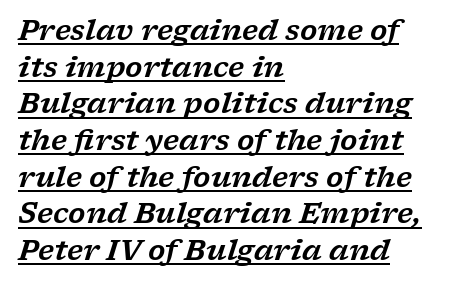
Rendered with sloped, italic letterforms. The rendering uses a moderate line-height, typical for paragraphs. Stroke terminals: seriffed. Glance below the letters and you will spot a drawn line. Here the designer chose a conventional face with non-uniform glyph widths. How are the letters spaced? Ordinarily, with no added tracking.
